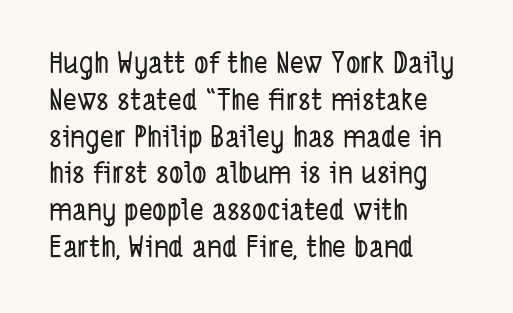
Q: Is the typeface a serif or a sans-serif typeface? A: Sans-serif.
Q: Is the text underlined? A: No.
Q: How is the paragraph aligned? A: Left-aligned.
Q: Is the spacing between letters normal or unusually wide? A: Normal.
Q: Is the spacing between lines tight, normal or loose? A: Normal.
Q: Width (condensed, normal, or wide)? A: Condensed.
Q: Stroke contrast? A: Low.
Q: x-height? A: Medium.
Q: Monospaced? A: No.
